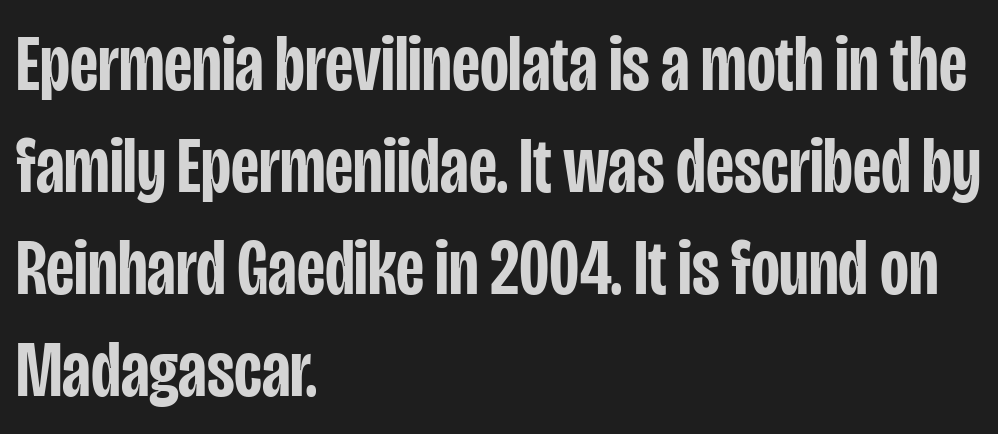
Q: Is the text bold? A: Semi-bold.
Q: Is the text italic (slanted)? A: No, it is upright.
Q: Is the typeface a serif or a sans-serif typeface? A: Sans-serif.
Q: Is the text underlined? A: No.
Q: How is the paragraph aligned? A: Left-aligned.
Q: Is the spacing between letters normal or unusually wide? A: Normal.
Q: Is the spacing between lines tight, normal or loose? A: Normal.
Q: Width (condensed, normal, or wide)? A: Condensed.
Q: Stroke contrast? A: Low.
Q: x-height? A: Large.
Q: Monospaced? A: No.
